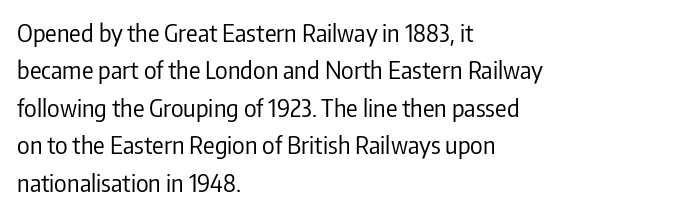
The image shows 24 px text type, upright; set left-aligned, normal line spacing (1.56x), normal letter spacing, not underlined.
